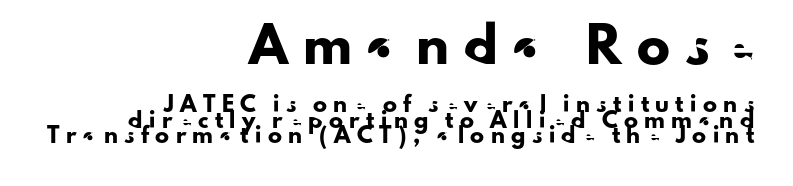
The specimen omits any rule beneath the text block's lines. If you drew a line through each stem, it would be perfectly vertical. These two chunks differ in scale, with the top chunk taking the larger measure. A typesetter would call this heavily tracked-out type.
